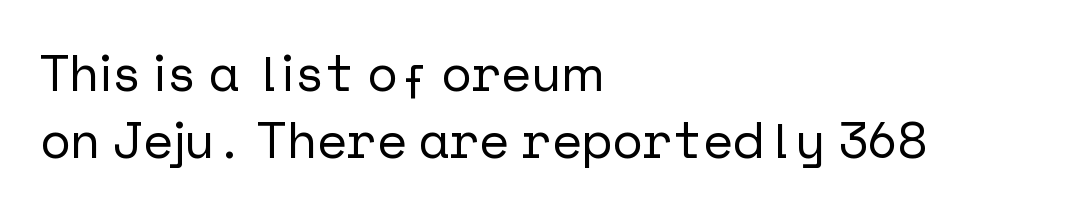
The passage shown is typeset with a sans-serif family. Horizontally, the lines are justified to the leading edge only. The face used here is rendered with its standard letterfit. No italicization has been applied; the sample stays upright. Normally led — the rows are evenly, conventionally spaced.
